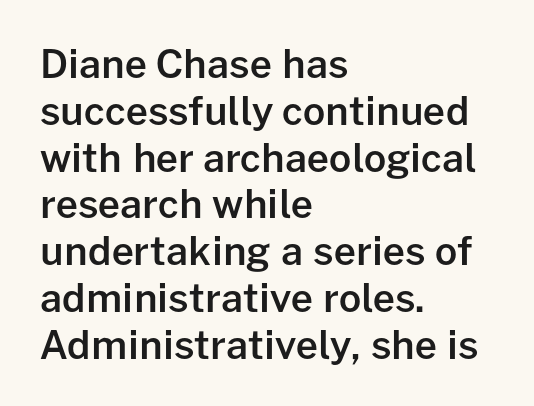
Short note: letters normally spaced. You could not count columns in this text — the font is proportionally spaced. The string is rendered with underlining switched off. Weight: semibold (demi). Tall strokes in this sample are plumb rather than angled.
